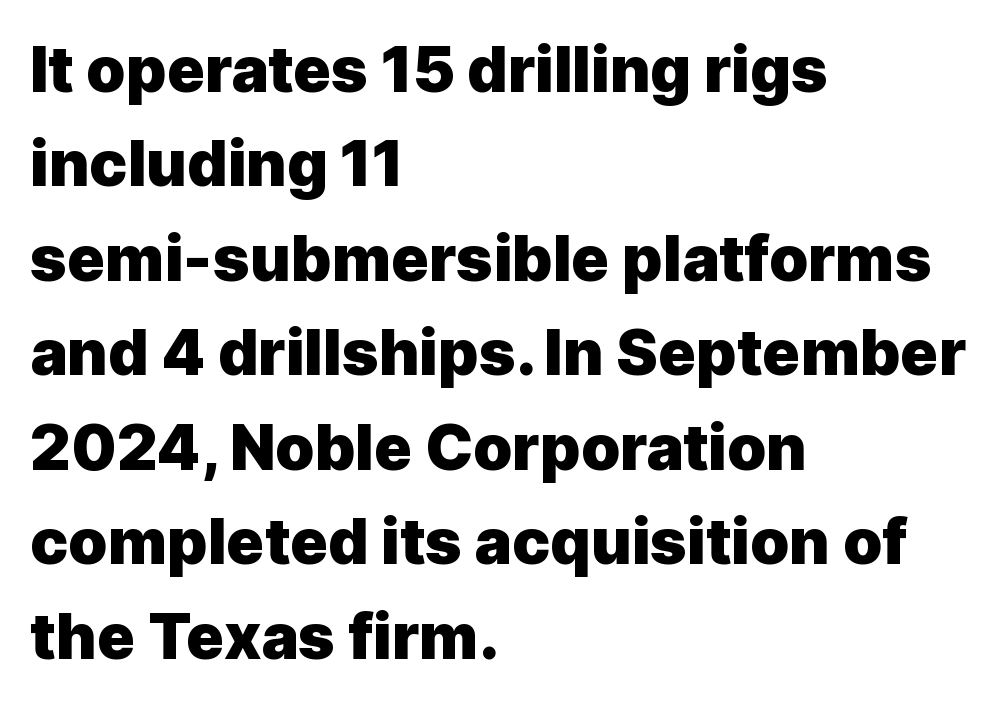
In terms of posture, this sample is upright. Whoever set this chose a conventional vertical rhythm. The words here are not underlined. These lines are rendered in a variable-pitch font. The strokes are fattened all the way to bold. The characters display no serif detailing; their extremities are plain.
